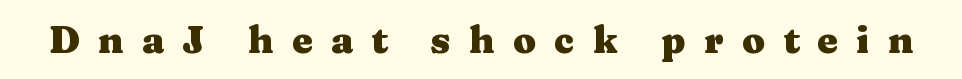
{"serif": "yes", "italic": "no", "bold": "yes", "weight": "heavy", "width": "wide", "stroke_contrast": "medium", "x_height": "medium", "monospaced": "no", "underline": "no", "letter_spacing": "wide", "letter_spacing_em": 0.49, "glyph_px": 37}
